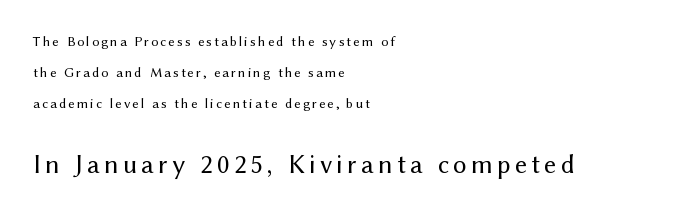
Q: Is the text bold? A: No.
Q: Is the text italic (slanted)? A: No, it is upright.
Q: Is the text underlined? A: No.
Q: How is the paragraph aligned? A: Left-aligned.
Q: Is the spacing between lines tight, normal or loose? A: Loose.
Q: Which block of text is set in a larger size, the first (top) or the second (bottom)? A: The second (bottom) one.
